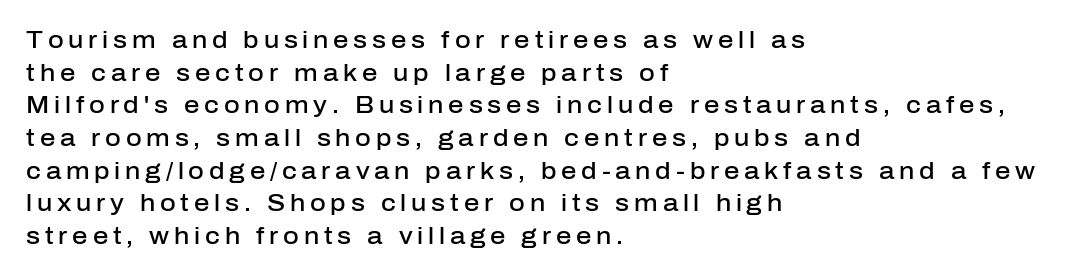
Is there any slant? The stems are plumb. This is the in-between weight designers call semibold or demi. All the whitespace from short lines collects on the right. Students, note that the glyphs here are deliberately spaced far apart. Beneath every word, the page is bare.
